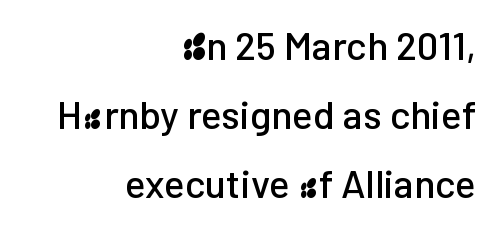
Q: Is the text italic (slanted)? A: No, it is upright.
Q: Is the typeface a serif or a sans-serif typeface? A: Sans-serif.
Q: Is the text underlined? A: No.
Q: How is the paragraph aligned? A: Right-aligned.
Q: Is the spacing between letters normal or unusually wide? A: Normal.
Q: Width (condensed, normal, or wide)? A: Normal.
Q: Stroke contrast? A: Low.
Q: x-height? A: Medium.
Q: Monospaced? A: No.
